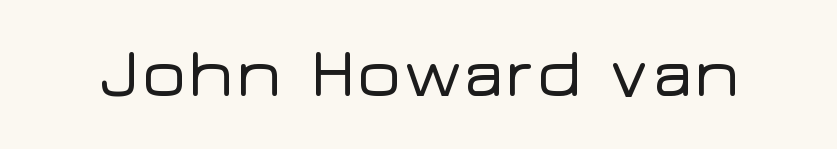
Characters remain perfectly vertical along every line. The passage shown is typed in a proportional face where columns would drift. The glyphs are unaccompanied by any horizontal stroke below them. The passage shown has conventional tracking throughout. Is this a sans? Yes — the strokes have no serifs.
